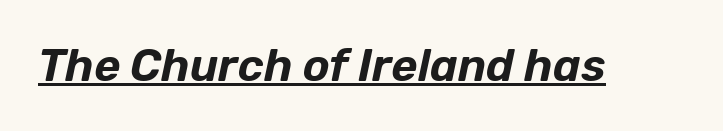
{"italic": "yes", "lean": "right", "slant_degrees": 12, "width": "normal", "stroke_contrast": "low", "x_height": "medium", "monospaced": "no", "underline": "yes", "letter_spacing": "normal", "letter_spacing_em": 0.0, "glyph_px": 45}
